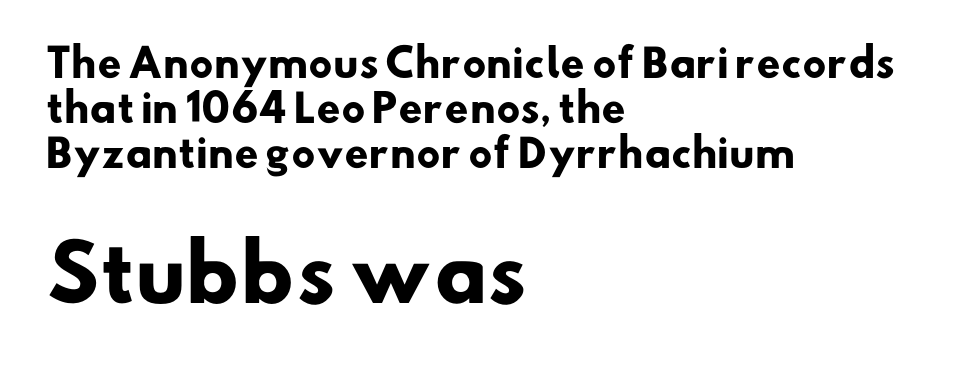
Q: Is the text bold? A: Yes.
Q: Is the typeface a serif or a sans-serif typeface? A: Sans-serif.
Q: Is the text underlined? A: No.
Q: How is the paragraph aligned? A: Left-aligned.
Q: Is the spacing between letters normal or unusually wide? A: Normal.
Q: Which block of text is set in a larger size, the first (top) or the second (bottom)? A: The second (bottom) one.
Q: Width (condensed, normal, or wide)? A: Normal.
Q: Stroke contrast? A: Low.
Q: x-height? A: Small.
Q: Monospaced? A: No.
